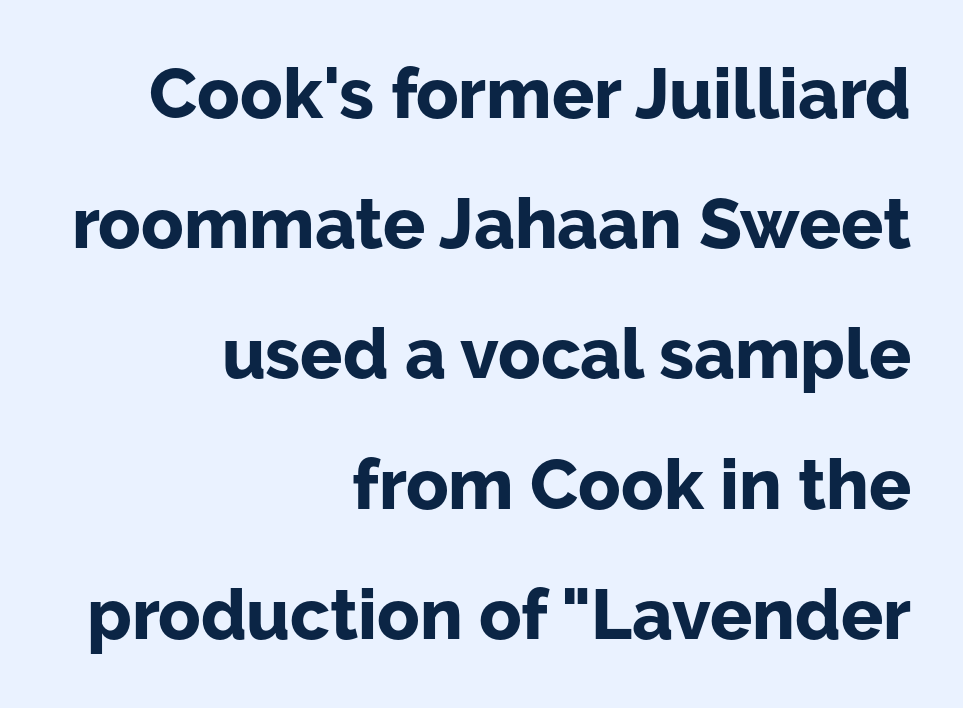
{"serif": "no", "italic": "no", "bold": "yes", "weight": "bold", "width": "normal", "stroke_contrast": "low", "x_height": "medium", "monospaced": "no", "underline": "no", "align": "right", "line_spacing_ratio": 1.86, "letter_spacing": "normal", "letter_spacing_em": 0.0, "glyph_px": 70}
